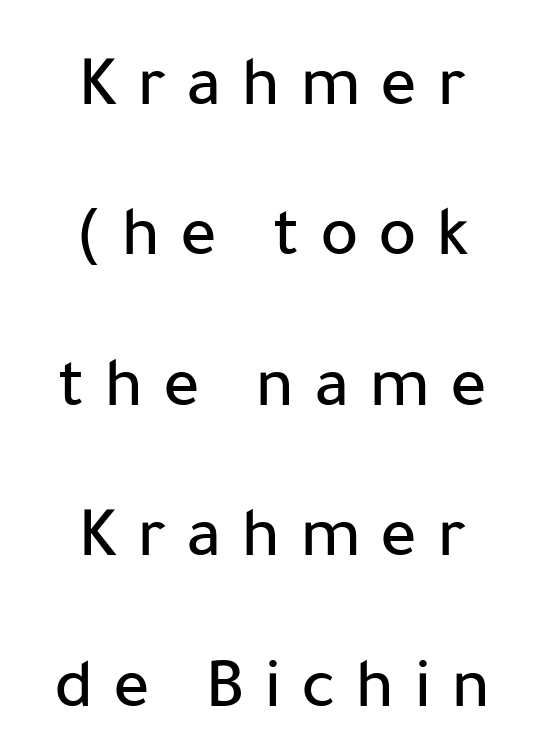
Caption: multi-line text, centered on the measure. Posture: vertical. Line spacing here is loose. Letter spacing: wide. Spacing verdict: proportional, widths tailored to each character. The type family on display is of the sans-serif kind.
